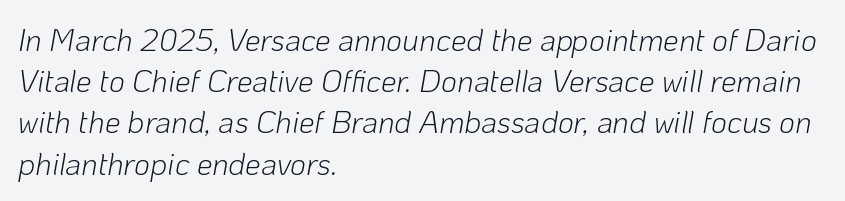
{"italic": "yes", "lean": "right", "slant_degrees": 10, "bold": "no", "weight": "light", "width": "normal", "stroke_contrast": "low", "x_height": "medium", "monospaced": "no", "underline": "no", "align": "left", "line_spacing": "normal", "line_spacing_ratio": 1.33, "letter_spacing": "normal", "letter_spacing_em": 0.0, "glyph_px": 31}
